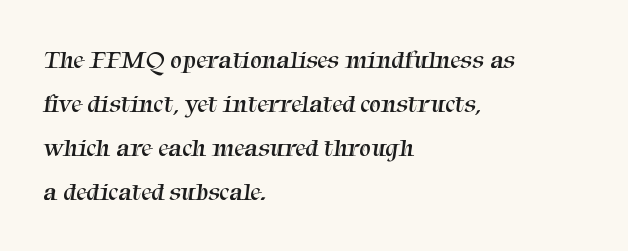
Caption: multi-line text, flush left, ragged right. Nothing heavy about these letters — not bold at all. Has an underline been added? It has not. The rendering keeps characters at their native spacing. The rendering uses a moderate line-height, typical for paragraphs.
